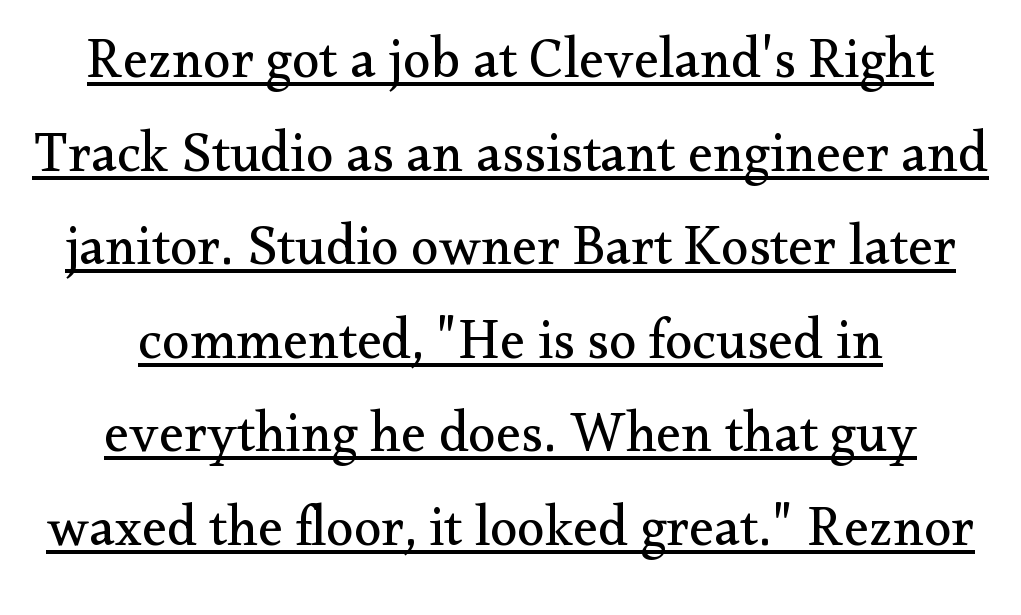
{"serif": "yes", "italic": "no", "bold": "no", "weight": "regular", "width": "normal", "stroke_contrast": "medium", "x_height": "small", "monospaced": "no", "underline": "yes", "align": "center", "line_spacing": "normal", "line_spacing_ratio": 1.67, "letter_spacing": "normal", "letter_spacing_em": 0.0, "glyph_px": 56}
